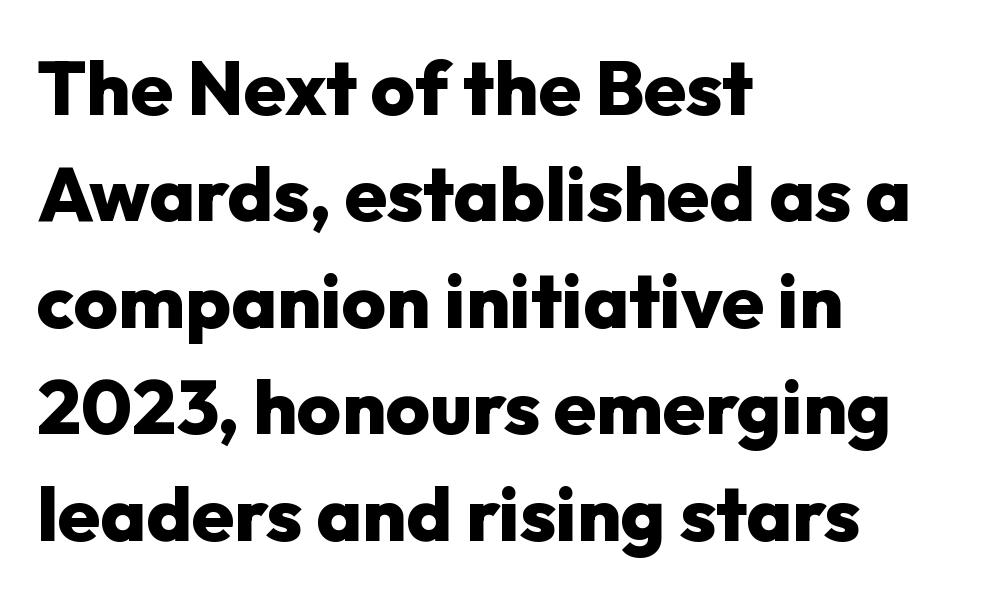
Q: Is the text bold? A: Yes.
Q: Is the text italic (slanted)? A: No, it is upright.
Q: Is the typeface a serif or a sans-serif typeface? A: Sans-serif.
Q: Is the text underlined? A: No.
Q: How is the paragraph aligned? A: Left-aligned.
Q: Is the spacing between letters normal or unusually wide? A: Normal.
Q: Is the spacing between lines tight, normal or loose? A: Normal.
Q: Width (condensed, normal, or wide)? A: Normal.
Q: Stroke contrast? A: Low.
Q: x-height? A: Medium.
Q: Monospaced? A: No.
